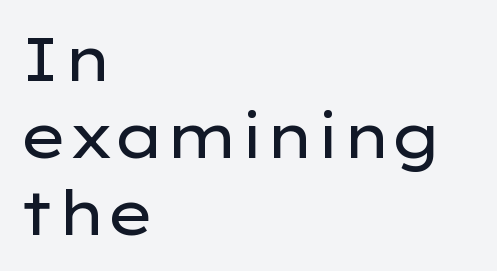
Q: Is the text bold? A: No.
Q: Is the text italic (slanted)? A: No, it is upright.
Q: Is the typeface a serif or a sans-serif typeface? A: Sans-serif.
Q: Is the text underlined? A: No.
Q: How is the paragraph aligned? A: Left-aligned.
Q: Is the spacing between letters normal or unusually wide? A: Normal.
Q: Is the spacing between lines tight, normal or loose? A: Normal.
Q: Width (condensed, normal, or wide)? A: Wide.
Q: Stroke contrast? A: Low.
Q: x-height? A: Medium.
Q: Monospaced? A: No.
